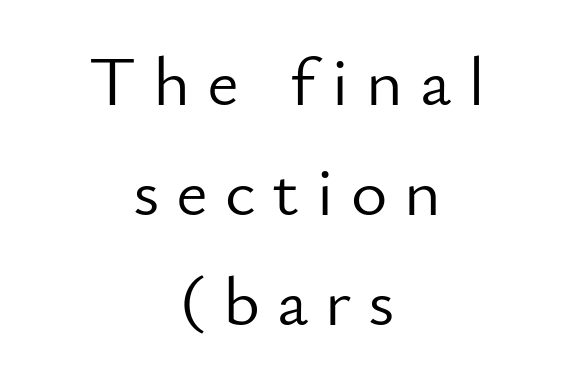
The image shows 70 px light sans-serif type, upright; set centered, normal line spacing (1.57x), unusually wide letter spacing (+0.24 em), not underlined; low stroke contrast and a small x-height.
